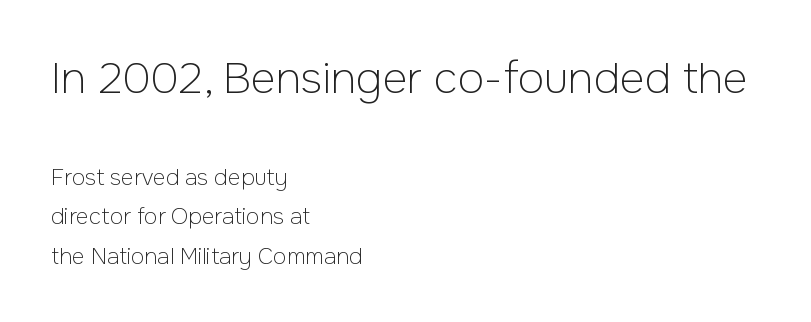
{"serif": "no", "italic": "no", "bold": "no", "weight": "light", "width": "normal", "stroke_contrast": "low", "x_height": "medium", "monospaced": "no", "underline": "no", "align": "left", "line_spacing_ratio": 1.8, "letter_spacing": "normal", "letter_spacing_em": 0.0, "larger_block": "first", "size_ratio": 1.95, "glyph_px": 43}
